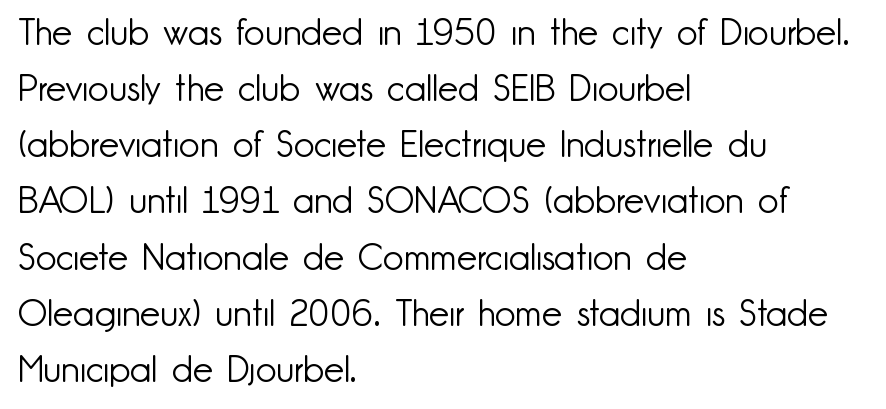
If you drew a ruler down the left edge, every line would touch it. Every stem runs plumb, perpendicular to the baseline. No extra tracking has been applied to these lines. The cut favours lightness, reaching ordinary text weight at its darkest.
